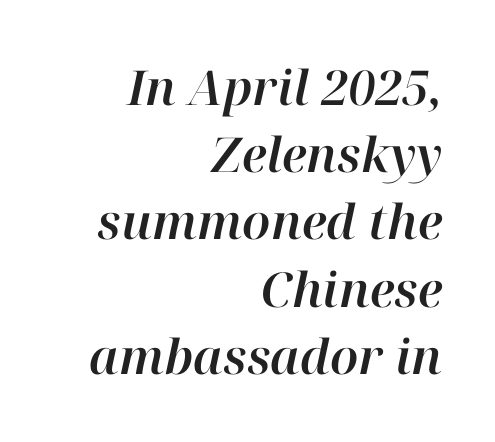
Underlining? Definitely not there. This is oblique type, the kind used for emphasis or titles. Layout note: lines flush right. Words appear dense and cohesive because spacing is normal. You could not count columns in this text — the font is proportionally spaced.
